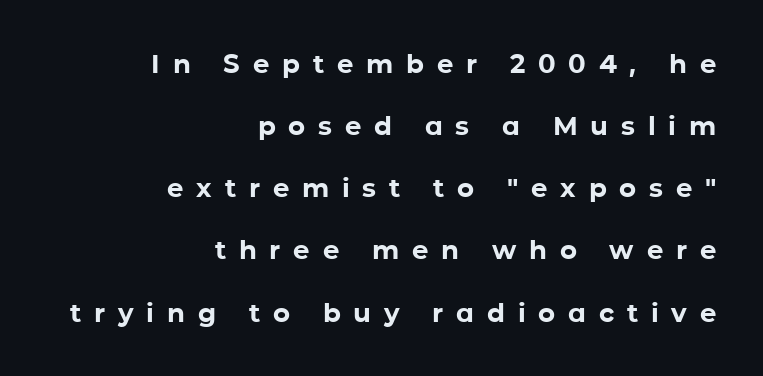
The type sits square on the baseline with zero lean. Does extra space separate the letters? Yes, quite a lot of it. In CSS terms this would be text-align: right. Is there much room between lines? Yes — plenty of vertical air separates them. The words here are not underlined.
